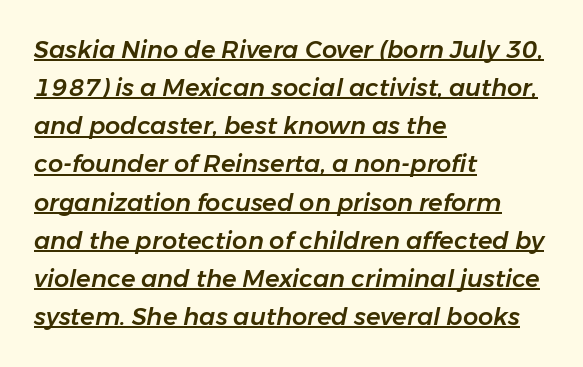
If you drew a ruler down the left edge, every line would touch it. Letter spacing: default. Underlined type. The rendering uses a moderate line-height, typical for paragraphs.
